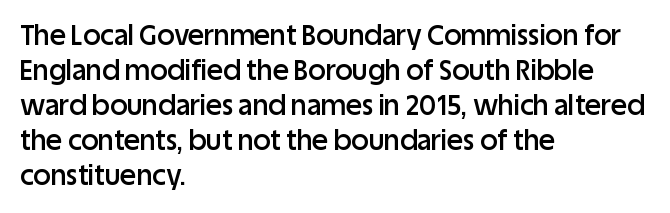
The image shows 27 px text type, upright; set left-aligned, normal line spacing (1.3x), normal letter spacing, not underlined.
